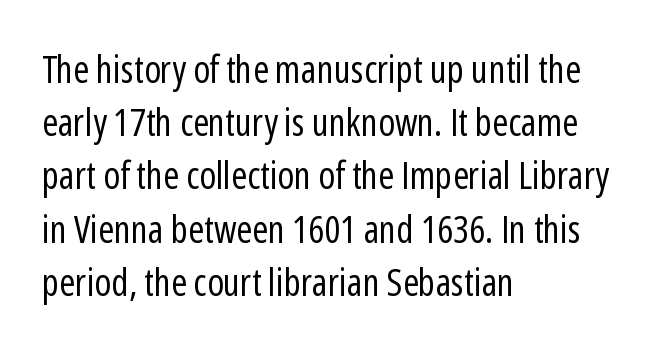
{"serif": "no", "italic": "no", "bold": "no", "weight": "regular", "width": "condensed", "stroke_contrast": "low", "x_height": "medium", "monospaced": "no", "underline": "no", "align": "left", "line_spacing": "normal", "line_spacing_ratio": 1.4, "letter_spacing": "normal", "letter_spacing_em": 0.0, "glyph_px": 38}
